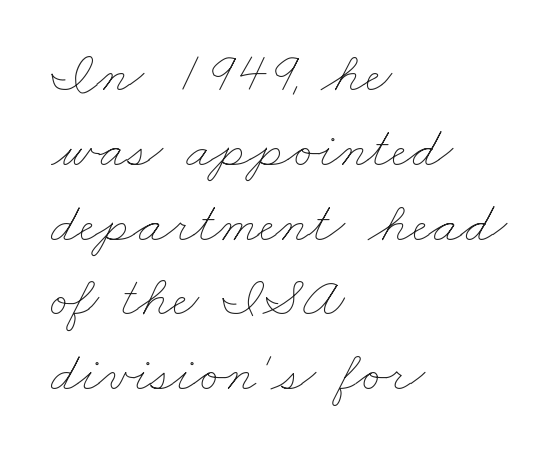
The image shows 58 px thin, wide type; set left-aligned, normal line spacing (1.29x), normal letter spacing, not underlined; low stroke contrast and a small x-height.
